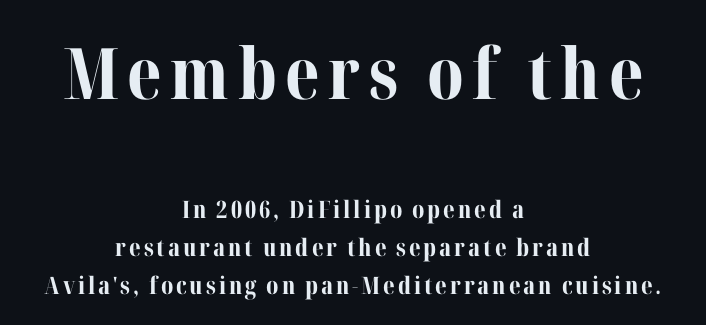
{"serif": "yes", "italic": "no", "bold": "yes", "weight": "bold", "width": "normal", "stroke_contrast": "medium", "x_height": "medium", "monospaced": "no", "underline": "no", "align": "center", "line_spacing": "normal", "line_spacing_ratio": 1.58, "larger_block": "first", "size_ratio": 2.96, "glyph_px": 71}
